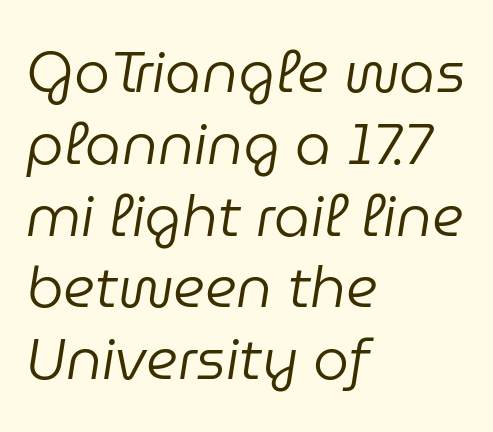
Q: Is the text bold? A: No.
Q: Is the text italic (slanted)? A: Yes, it leans right by about 9 degrees.
Q: Is the text underlined? A: No.
Q: How is the paragraph aligned? A: Left-aligned.
Q: Is the spacing between letters normal or unusually wide? A: Normal.
Q: Is the spacing between lines tight, normal or loose? A: Normal.
Q: Width (condensed, normal, or wide)? A: Normal.
Q: Stroke contrast? A: Low.
Q: x-height? A: Medium.
Q: Monospaced? A: No.
